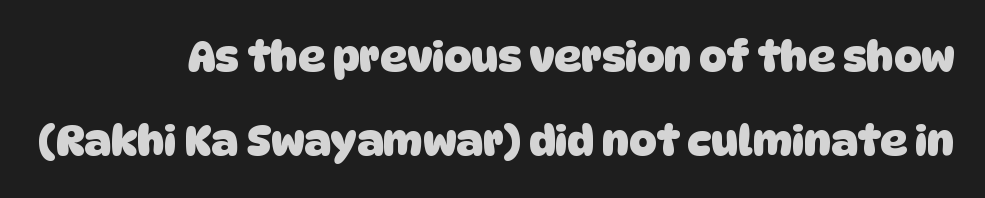
The passage shown is typed in a proportional face where columns would drift. Each letter's strokes conclude bluntly, with no projecting serifs. The space beneath each line is pristine and unruled. These lines are set flush right with a ragged left edge. Characters follow at the spacing the type designer built in.
